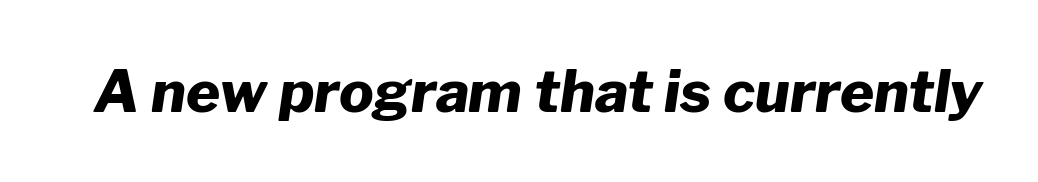
Slanted lettering throughout. Default kerning and tracking; the words read as compact shapes. Character widths vary here, with narrow letters taking less room than wide ones. The gap between lines stays unmarked.
